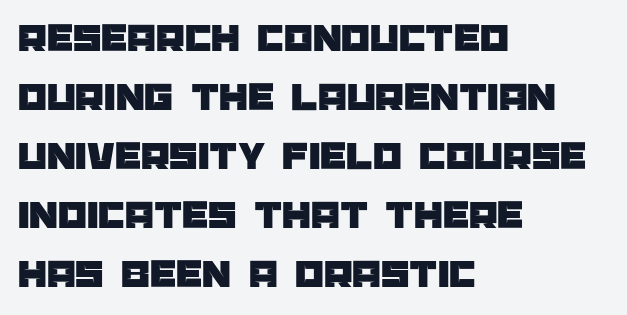
Q: Is the text italic (slanted)? A: No, it is upright.
Q: Is the typeface a serif or a sans-serif typeface? A: Sans-serif.
Q: Is the text underlined? A: No.
Q: How is the paragraph aligned? A: Left-aligned.
Q: Is the spacing between letters normal or unusually wide? A: Normal.
Q: Is the spacing between lines tight, normal or loose? A: Normal.
Q: Width (condensed, normal, or wide)? A: Normal.
Q: Stroke contrast? A: Low.
Q: x-height? A: Large.
Q: Monospaced? A: No.
